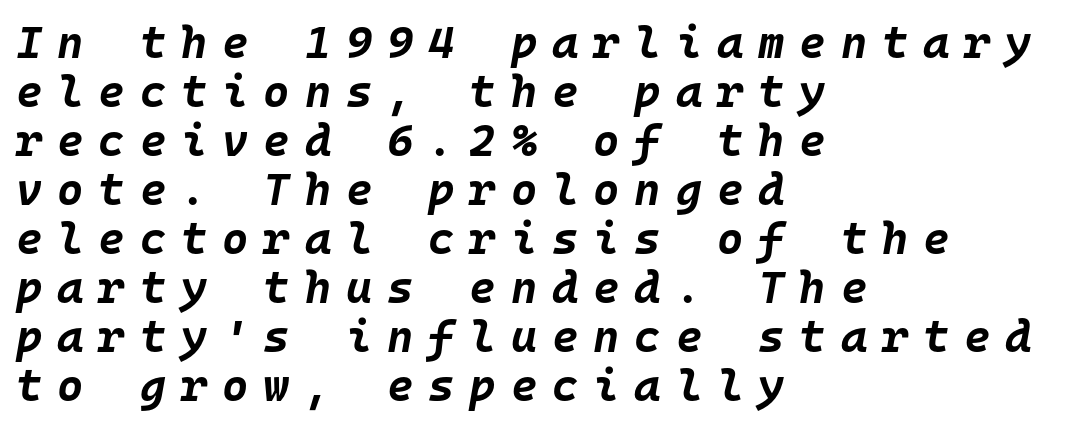
{"italic": "yes", "lean": "right", "slant_degrees": 10, "bold": "yes", "weight": "bold", "width": "normal", "stroke_contrast": "low", "x_height": "large", "monospaced": "yes", "underline": "no", "align": "left", "line_spacing": "tight", "line_spacing_ratio": 1.09, "letter_spacing": "wide", "letter_spacing_em": 0.33, "glyph_px": 45}
